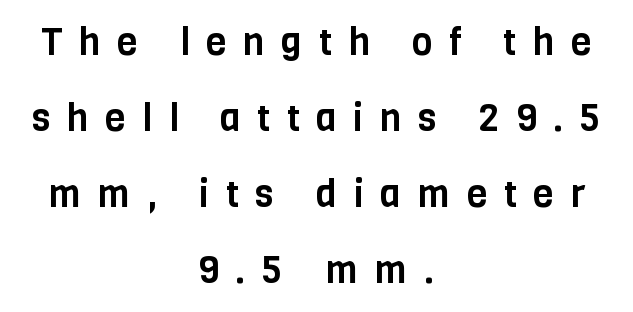
Q: Is the text italic (slanted)? A: No, it is upright.
Q: Is the typeface a serif or a sans-serif typeface? A: Sans-serif.
Q: Is the text underlined? A: No.
Q: How is the paragraph aligned? A: Centered.
Q: Is the spacing between letters normal or unusually wide? A: Unusually wide.
Q: Is the spacing between lines tight, normal or loose? A: Loose.
Q: Width (condensed, normal, or wide)? A: Condensed.
Q: Stroke contrast? A: Low.
Q: x-height? A: Large.
Q: Monospaced? A: No.
